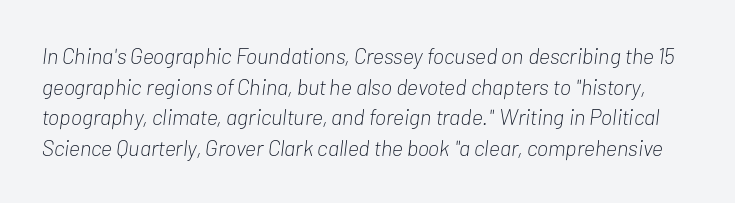
The image shows 22 px text type, italic (leaning right); set normal line spacing (1.39x), normal letter spacing, not underlined.
